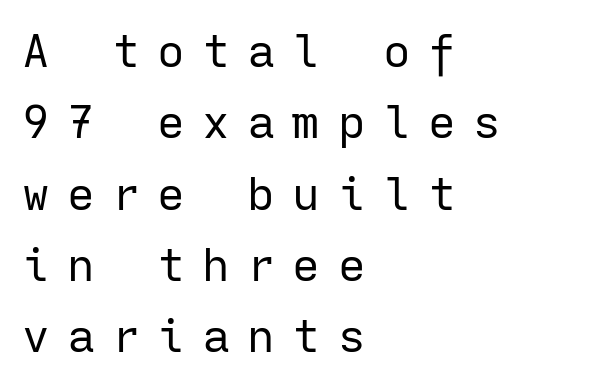
{"serif": "no", "italic": "no", "bold": "no", "weight": "regular", "width": "normal", "stroke_contrast": "low", "x_height": "medium", "monospaced": "yes", "underline": "no", "align": "left", "line_spacing": "normal", "line_spacing_ratio": 1.55, "letter_spacing": "wide", "letter_spacing_em": 0.38, "glyph_px": 46}
